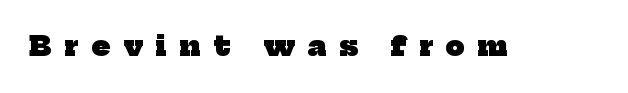
{"bold": "yes", "underline": "no", "letter_spacing": "wide", "letter_spacing_em": 0.48, "glyph_px": 27}
